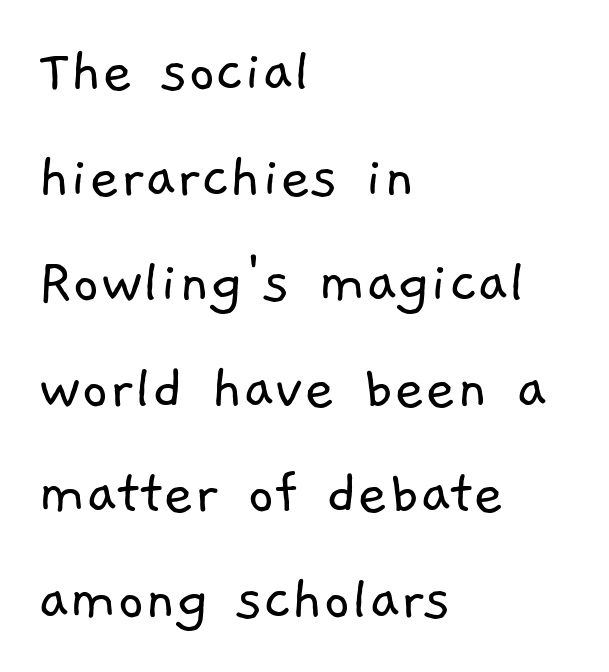
Serifs: no, the terminals of the letterforms are clean. Between one letter and the next there's only the usual sliver of space. Line beginnings align vertically; line endings do not. The rendering uses natural spacing where letterforms have individual widths. The string is rendered with underlining switched off. The designer left line spacing at the default.
